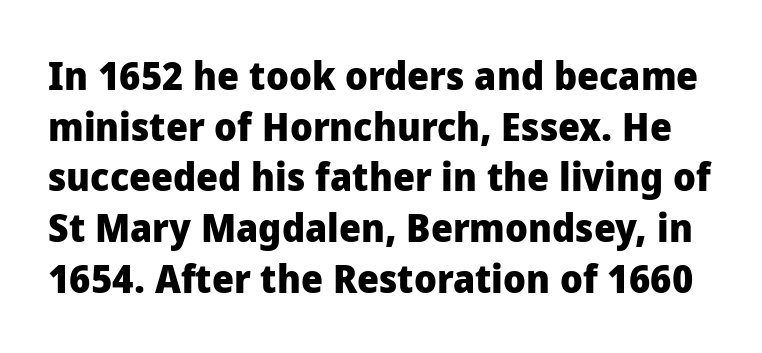
{"serif": "no", "italic": "no", "bold": "yes", "weight": "heavy", "width": "normal", "stroke_contrast": "low", "x_height": "medium", "monospaced": "no", "underline": "no", "line_spacing": "normal", "line_spacing_ratio": 1.3, "letter_spacing": "normal", "letter_spacing_em": 0.0, "glyph_px": 39}
